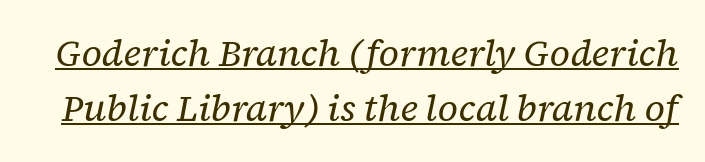
{"serif": "yes", "italic": "yes", "lean": "right", "slant_degrees": 12, "bold": "no", "weight": "regular", "width": "normal", "stroke_contrast": "low", "x_height": "medium", "monospaced": "no", "underline": "yes", "line_spacing": "normal", "line_spacing_ratio": 1.49, "letter_spacing": "normal", "letter_spacing_em": 0.0, "glyph_px": 37}
